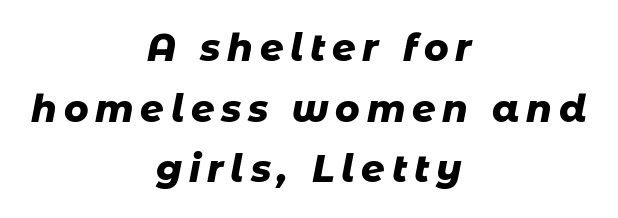
Emphasis by weight is at full strength: bold. The gap between lines stays unmarked. The passage shown is typed in a proportional face where columns would drift. Layout note: lines centered. A normal amount of white space separates one row of letters from the next.
